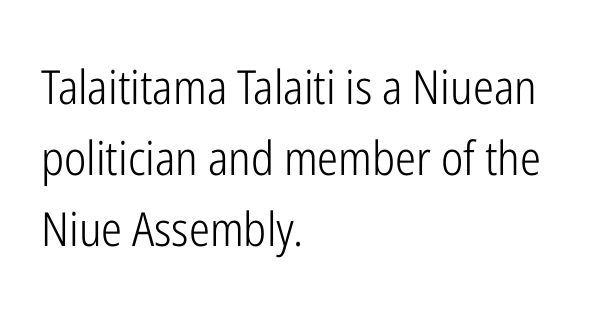
{"serif": "no", "italic": "no", "bold": "no", "weight": "light", "width": "condensed", "stroke_contrast": "low", "x_height": "medium", "monospaced": "no", "underline": "no", "align": "left", "line_spacing": "normal", "line_spacing_ratio": 1.51, "letter_spacing": "normal", "letter_spacing_em": 0.0, "glyph_px": 47}
